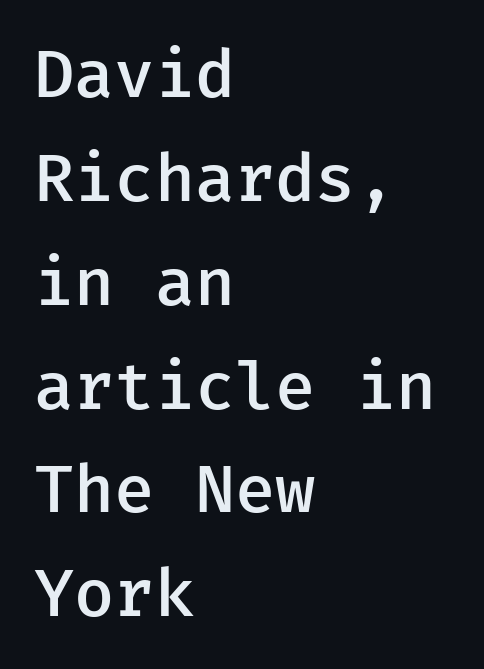
Q: Is the text bold? A: Semi-bold.
Q: Is the text italic (slanted)? A: No, it is upright.
Q: Is the typeface a serif or a sans-serif typeface? A: Sans-serif.
Q: Is the text underlined? A: No.
Q: How is the paragraph aligned? A: Left-aligned.
Q: Is the spacing between letters normal or unusually wide? A: Normal.
Q: Is the spacing between lines tight, normal or loose? A: Normal.
Q: Width (condensed, normal, or wide)? A: Normal.
Q: Stroke contrast? A: Low.
Q: x-height? A: Medium.
